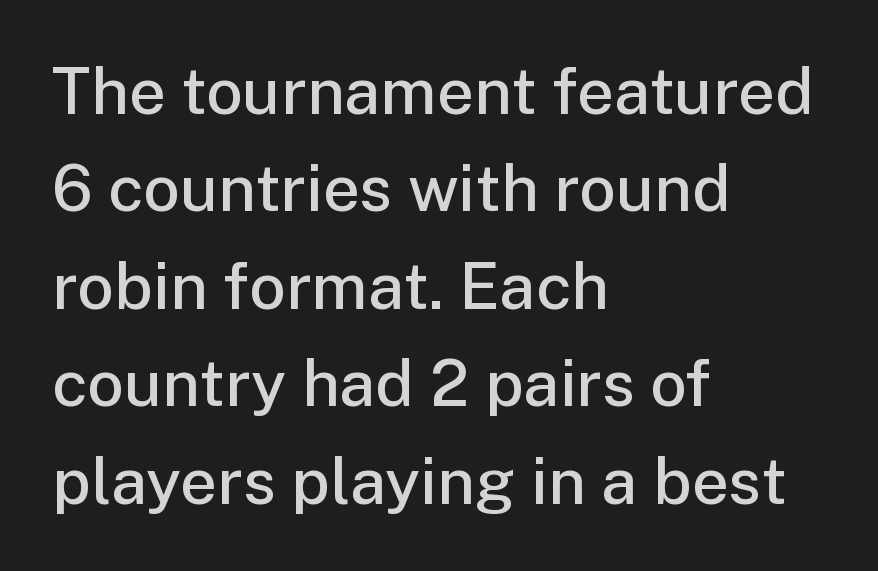
Q: Is the text bold? A: Semi-bold.
Q: Is the text italic (slanted)? A: No, it is upright.
Q: Is the typeface a serif or a sans-serif typeface? A: Sans-serif.
Q: Is the text underlined? A: No.
Q: How is the paragraph aligned? A: Left-aligned.
Q: Is the spacing between letters normal or unusually wide? A: Normal.
Q: Is the spacing between lines tight, normal or loose? A: Normal.
Q: Width (condensed, normal, or wide)? A: Normal.
Q: Stroke contrast? A: Low.
Q: x-height? A: Medium.
Q: Monospaced? A: No.
